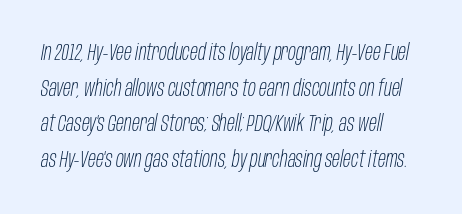
Every row of glyphs begins at an identical x-position on the left. Students, note that the glyphs here touch the page at normal intervals. Tall strokes in this sample are angled rather than plumb. No letter is thick-stroked: the sample isn't bold. Interline gaps are of average width in this sample.
